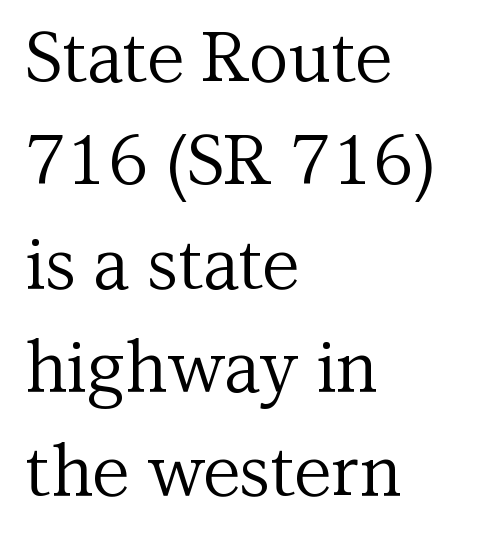
The image shows 69 px regular-weight serif type, upright; set left-aligned, normal line spacing (1.5x), normal letter spacing, not underlined; medium stroke contrast and a medium x-height.
